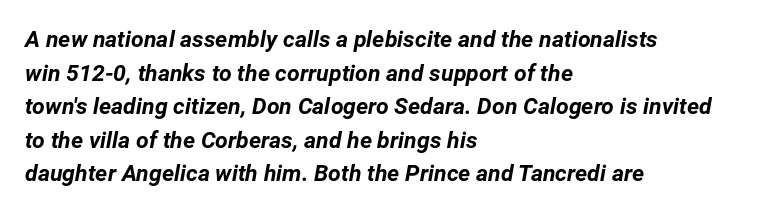
Is the letter spacing exaggerated? No — it looks like the ordinary default. Strong, thick strokes mark this as bold type. Each row of text sits above clean, open space. If you drew a line through each stem, it would be angled. Leading: standard.
